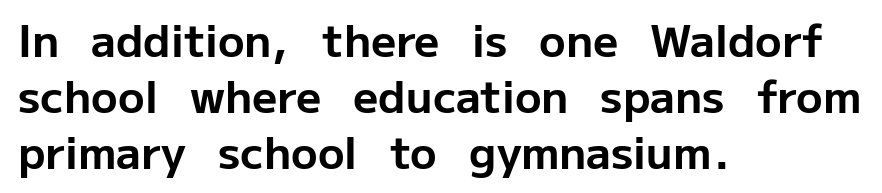
Q: Is the text bold? A: Yes.
Q: Is the text italic (slanted)? A: No, it is upright.
Q: Is the typeface a serif or a sans-serif typeface? A: Sans-serif.
Q: Is the text underlined? A: No.
Q: How is the paragraph aligned? A: Left-aligned.
Q: Is the spacing between letters normal or unusually wide? A: Normal.
Q: Is the spacing between lines tight, normal or loose? A: Normal.
Q: Width (condensed, normal, or wide)? A: Normal.
Q: Stroke contrast? A: Low.
Q: x-height? A: Medium.
Q: Monospaced? A: No.
